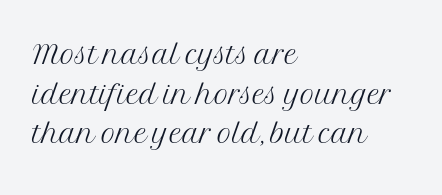
Q: Is the text bold? A: No.
Q: Is the text italic (slanted)? A: Yes.
Q: Is the typeface a serif or a sans-serif typeface? A: Serif.
Q: Is the text underlined? A: No.
Q: How is the paragraph aligned? A: Left-aligned.
Q: Is the spacing between letters normal or unusually wide? A: Normal.
Q: Is the spacing between lines tight, normal or loose? A: Tight.
Q: Width (condensed, normal, or wide)? A: Normal.
Q: Stroke contrast? A: Medium.
Q: x-height? A: Medium.
Q: Monospaced? A: No.
